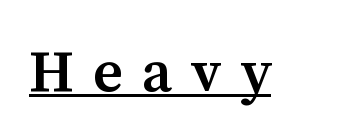
{"serif": "yes", "italic": "no", "bold": "semi", "weight": "semibold", "width": "normal", "stroke_contrast": "medium", "x_height": "medium", "monospaced": "no", "underline": "yes", "letter_spacing": "wide", "letter_spacing_em": 0.31, "glyph_px": 59}
